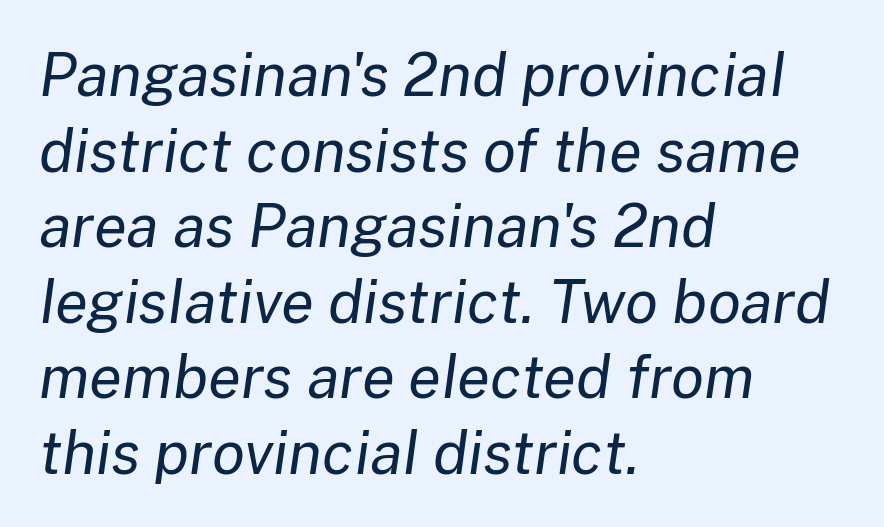
The image shows 60 px regular-weight type, italic (leaning right); set left-aligned, normal line spacing (1.26x), normal letter spacing, not underlined; low stroke contrast and a medium x-height.
